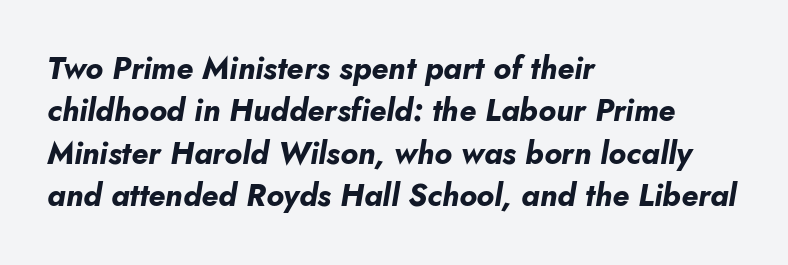
Q: Is the text bold? A: Yes.
Q: Is the text italic (slanted)? A: Yes, it leans right by about 10 degrees.
Q: Is the text underlined? A: No.
Q: How is the paragraph aligned? A: Left-aligned.
Q: Is the spacing between letters normal or unusually wide? A: Normal.
Q: Is the spacing between lines tight, normal or loose? A: Normal.
Q: Width (condensed, normal, or wide)? A: Normal.
Q: Stroke contrast? A: Low.
Q: x-height? A: Small.
Q: Monospaced? A: No.
